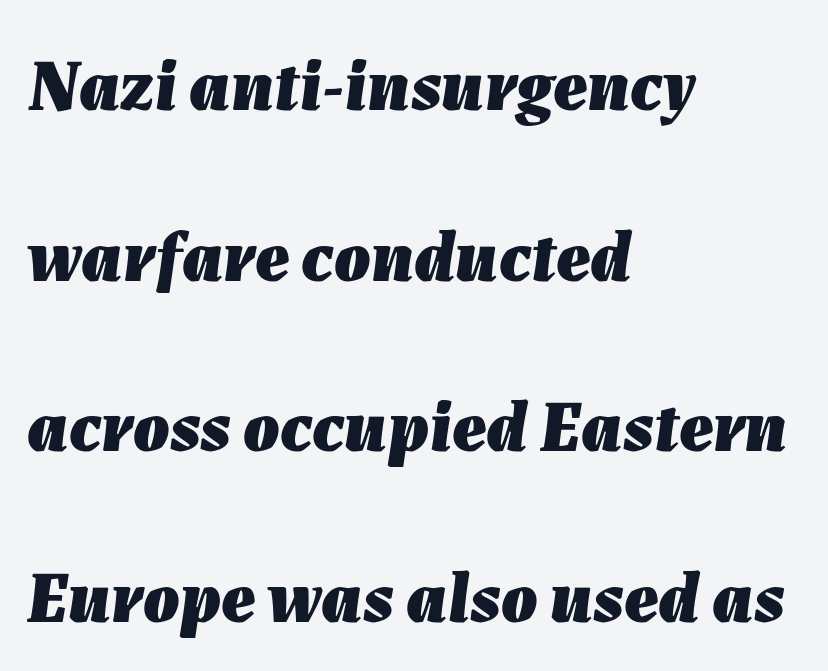
{"italic": "yes", "lean": "right", "slant_degrees": 7, "bold": "yes", "weight": "heavy", "width": "normal", "stroke_contrast": "low", "x_height": "medium", "monospaced": "no", "underline": "no", "align": "left", "line_spacing": "loose", "line_spacing_ratio": 2.37, "letter_spacing": "normal", "letter_spacing_em": 0.0, "glyph_px": 72}
